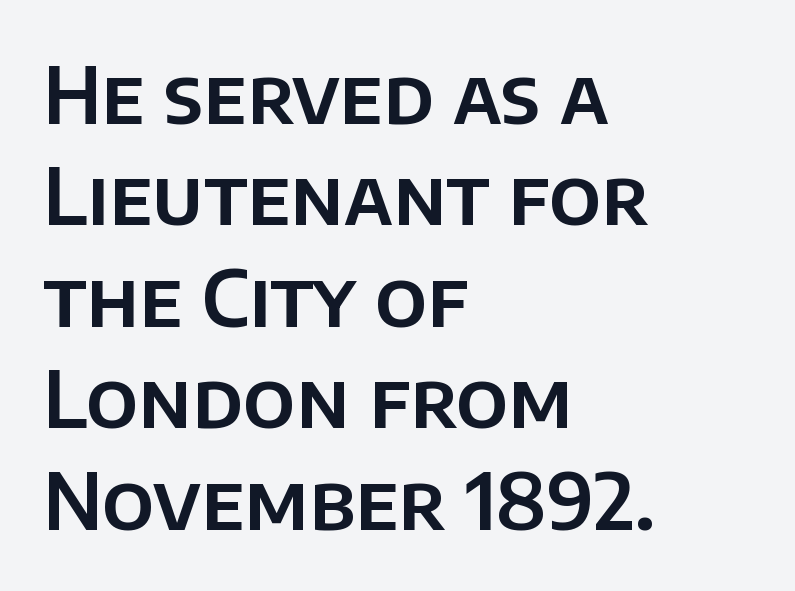
Reading down the column, the eye jumps a familiar distance to each next line. The letterforms sit shoulder to shoulder at normal distance. Which margin do the lines hug? The left one — the right edge is uneven. The strip under each line holds only bare page. You can tell from the bare stems that sans-serif type was used. The rendering uses natural spacing where letterforms have individual widths.
